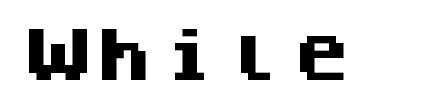
{"serif": "no", "italic": "no", "bold": "yes", "weight": "heavy", "width": "normal", "stroke_contrast": "medium", "x_height": "large", "monospaced": "yes", "underline": "no", "glyph_px": 58}
